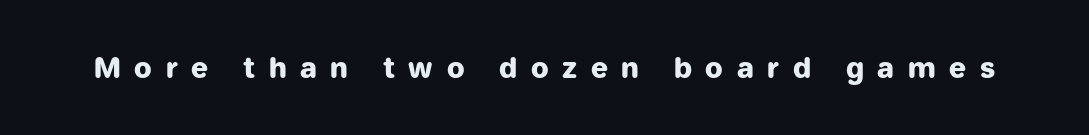
The image shows 28 px heavy sans-serif type, upright; set unusually wide letter spacing (+0.49 em), not underlined; low stroke contrast and a medium x-height.
